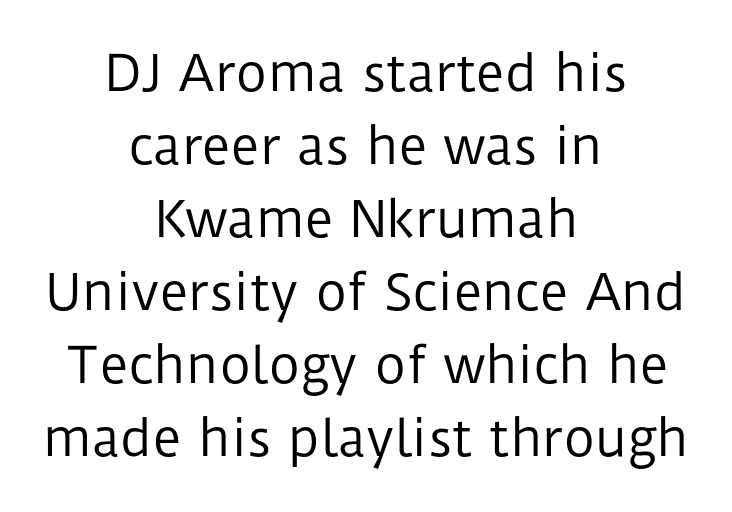
The image shows 49 px regular-weight sans-serif type, upright; set centered, normal line spacing (1.49x), normal letter spacing, not underlined; low stroke contrast and a medium x-height.
